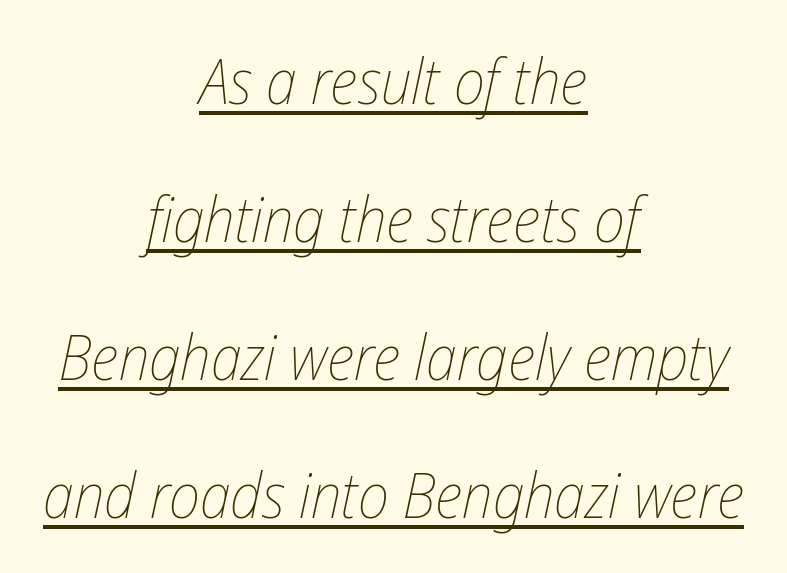
The image shows 63 px thin, condensed type, italic (leaning right); set centered, loose line spacing (2.19x), normal letter spacing, underlined; low stroke contrast and a medium x-height.
